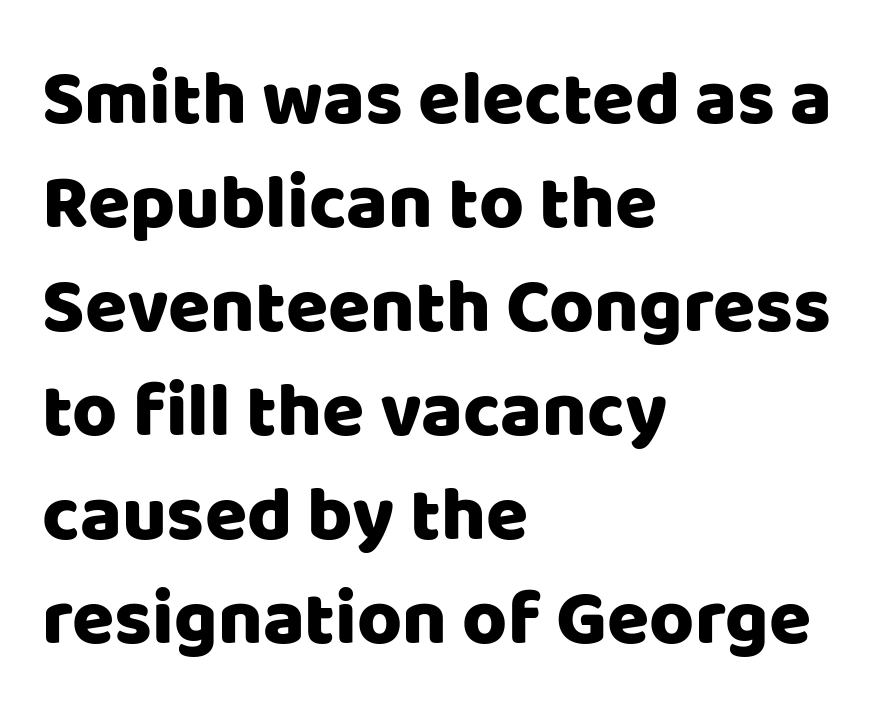
Q: Is the text italic (slanted)? A: No, it is upright.
Q: Is the typeface a serif or a sans-serif typeface? A: Sans-serif.
Q: Is the text underlined? A: No.
Q: How is the paragraph aligned? A: Left-aligned.
Q: Is the spacing between letters normal or unusually wide? A: Normal.
Q: Is the spacing between lines tight, normal or loose? A: Normal.
Q: Width (condensed, normal, or wide)? A: Normal.
Q: Stroke contrast? A: Low.
Q: x-height? A: Large.
Q: Monospaced? A: No.
